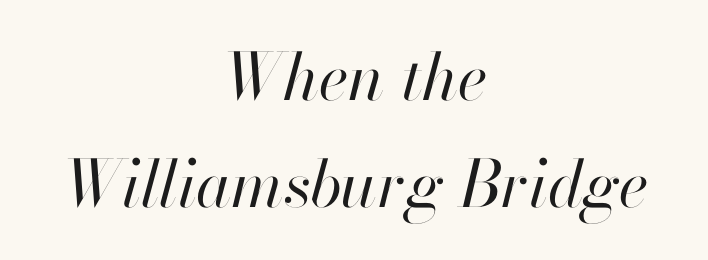
The specimen reads as italic at a glance. A light-to-regular cut is what we see here. Decoration check: the copy has no underline. The face used here is proportionally spaced, like ordinary book or web type. The block of text has a typical density, with ordinary space between rows. The paragraph shown floats in the horizontal middle.
